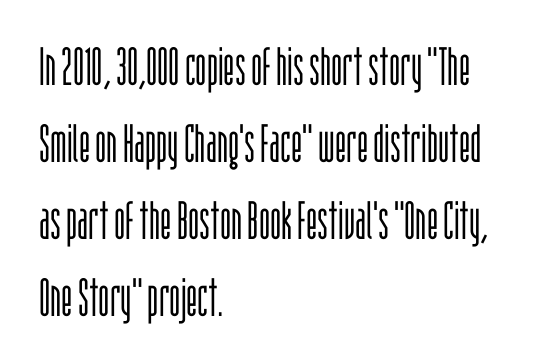
Q: Is the text bold? A: No.
Q: Is the text italic (slanted)? A: No, it is upright.
Q: Is the typeface a serif or a sans-serif typeface? A: Sans-serif.
Q: Is the text underlined? A: No.
Q: How is the paragraph aligned? A: Left-aligned.
Q: Is the spacing between letters normal or unusually wide? A: Normal.
Q: Is the spacing between lines tight, normal or loose? A: Normal.
Q: Width (condensed, normal, or wide)? A: Condensed.
Q: Stroke contrast? A: Low.
Q: x-height? A: Large.
Q: Monospaced? A: No.
